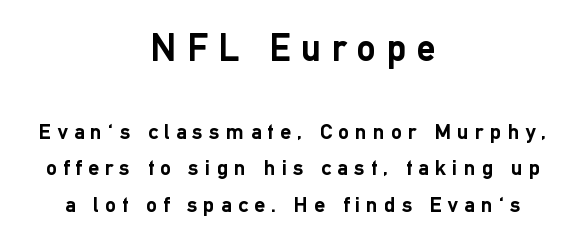
The image shows 38 px semibold sans-serif type, upright; set centered, normal line spacing (1.65x), unusually wide letter spacing (+0.28 em), not underlined; the first (top) block is 1.73x larger; low stroke contrast and a medium x-height.
